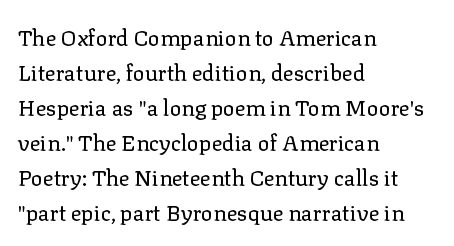
Q: Is the text bold? A: No.
Q: Is the text italic (slanted)? A: No, it is upright.
Q: Is the text underlined? A: No.
Q: How is the paragraph aligned? A: Left-aligned.
Q: Is the spacing between letters normal or unusually wide? A: Normal.
Q: Is the spacing between lines tight, normal or loose? A: Normal.
